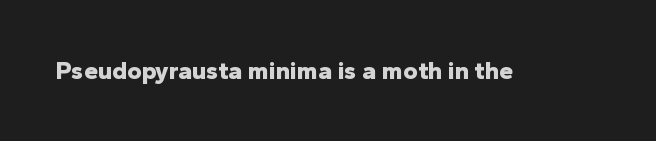
Underlining? Definitely not there. Strong, thick strokes mark this as bold type. This sample uses an upright cut, with every glyph sitting square on the baseline. A typesetter would call this zero additional tracking.
